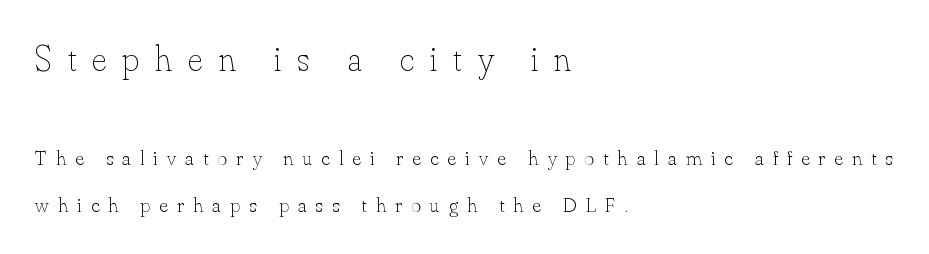
The image shows 36 px thin type, upright; set left-aligned, loose line spacing (2.24x), unusually wide letter spacing (+0.44 em), not underlined; the first (top) block is 1.71x larger; low stroke contrast and a small x-height.
